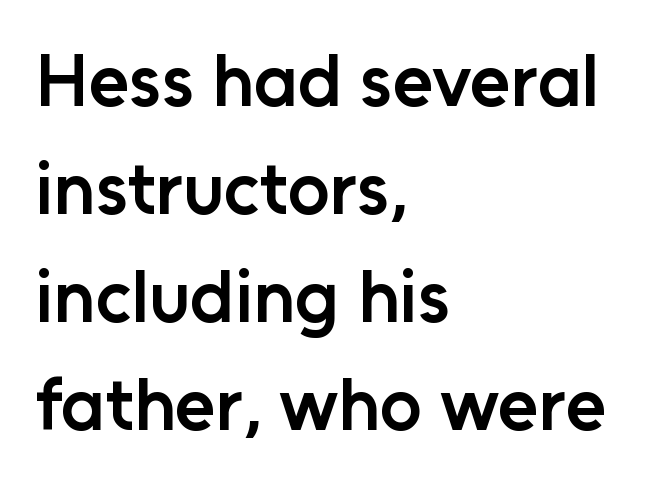
The image shows 74 px semibold sans-serif type, upright; set left-aligned, normal line spacing (1.46x), normal letter spacing, not underlined; low stroke contrast and a medium x-height.
